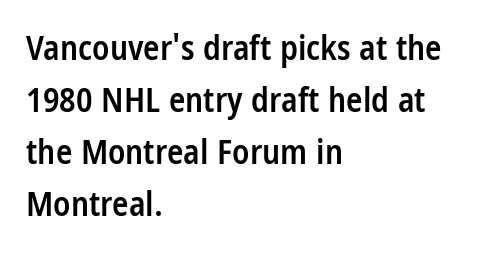
The image shows 34 px semibold, condensed sans-serif type, upright; set left-aligned, normal line spacing (1.53x), normal letter spacing, not underlined; low stroke contrast and a large x-height.
